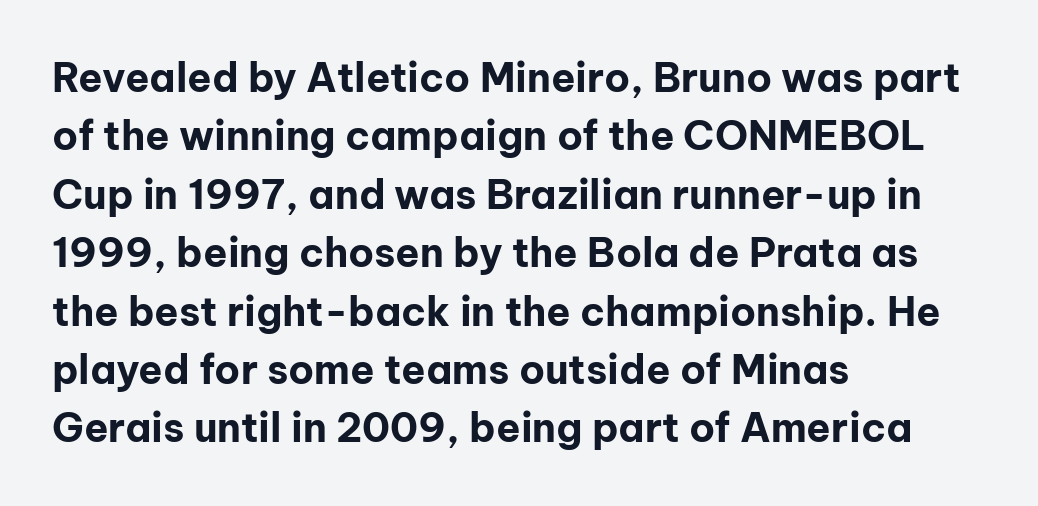
The image shows 40 px bold sans-serif type, upright; set left-aligned, normal line spacing (1.46x), normal letter spacing, not underlined; low stroke contrast and a medium x-height.
